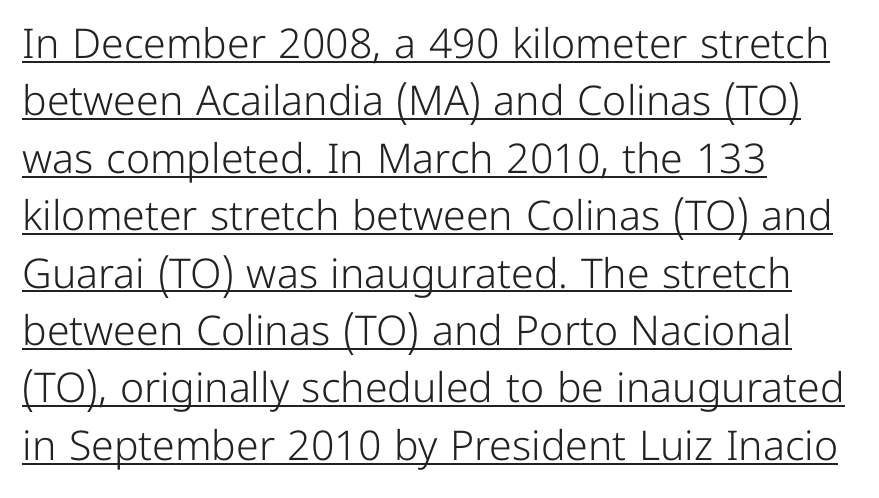
{"serif": "no", "italic": "no", "bold": "no", "weight": "light", "width": "normal", "stroke_contrast": "low", "x_height": "medium", "monospaced": "no", "underline": "yes", "align": "left", "line_spacing": "normal", "line_spacing_ratio": 1.4, "letter_spacing": "normal", "letter_spacing_em": 0.0, "glyph_px": 41}
